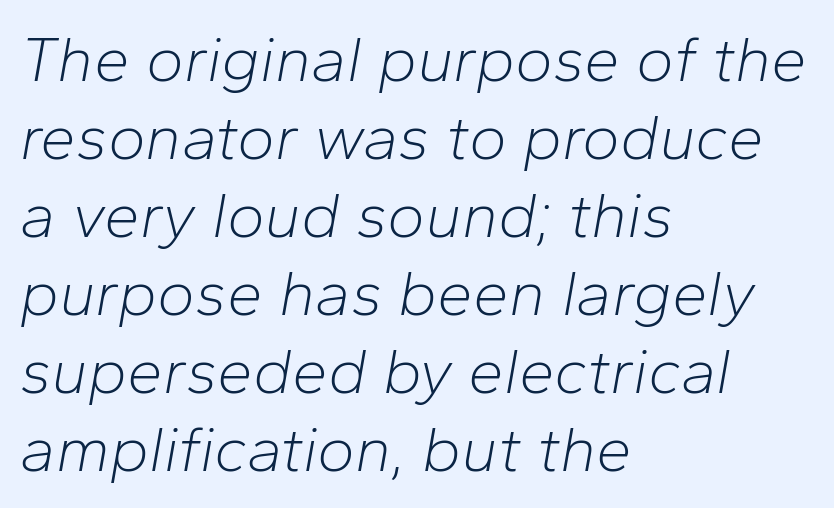
Q: Is the text bold? A: No.
Q: Is the text italic (slanted)? A: Yes, it leans right by about 10 degrees.
Q: Is the text underlined? A: No.
Q: How is the paragraph aligned? A: Left-aligned.
Q: Is the spacing between letters normal or unusually wide? A: Normal.
Q: Width (condensed, normal, or wide)? A: Normal.
Q: Stroke contrast? A: Low.
Q: x-height? A: Medium.
Q: Monospaced? A: No.
